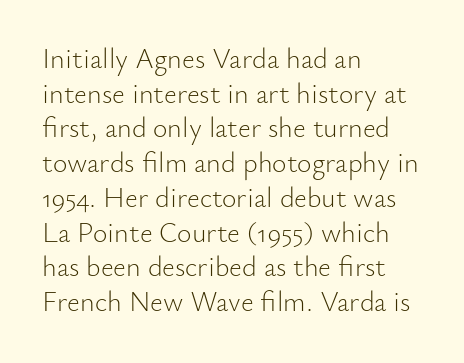
Q: Is the text bold? A: No.
Q: Is the text italic (slanted)? A: No, it is upright.
Q: Is the typeface a serif or a sans-serif typeface? A: Sans-serif.
Q: Is the text underlined? A: No.
Q: How is the paragraph aligned? A: Left-aligned.
Q: Is the spacing between letters normal or unusually wide? A: Normal.
Q: Width (condensed, normal, or wide)? A: Normal.
Q: Stroke contrast? A: Low.
Q: x-height? A: Small.
Q: Monospaced? A: No.
